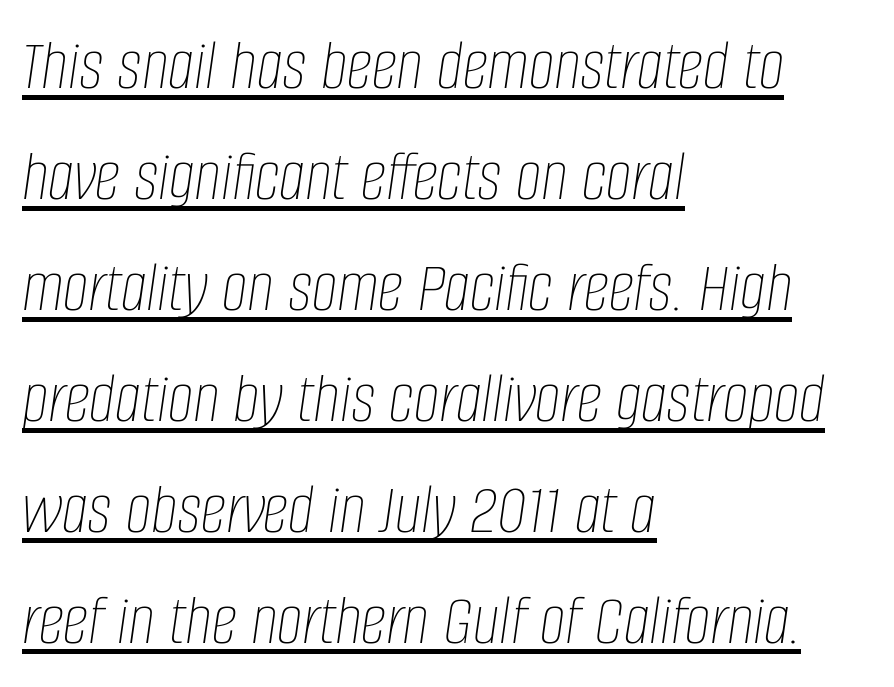
The image shows 73 px thin, condensed type, italic (leaning right); set left-aligned, normal line spacing (1.52x), normal letter spacing, underlined; low stroke contrast and a large x-height.
